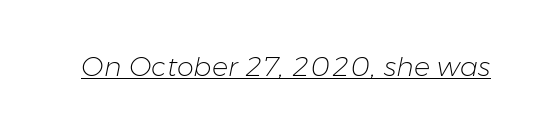
Q: Is the text bold? A: No.
Q: Is the text italic (slanted)? A: Yes, it leans right by about 11 degrees.
Q: Is the text underlined? A: Yes.
Q: Is the spacing between letters normal or unusually wide? A: Normal.
